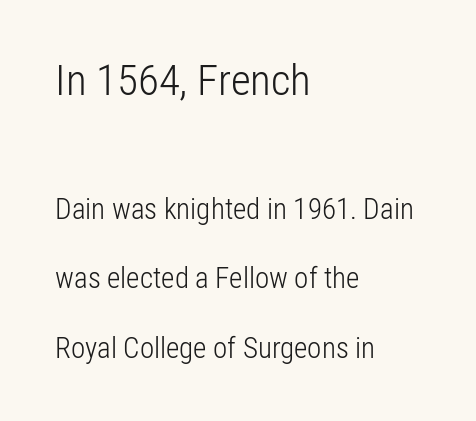
{"serif": "no", "italic": "no", "bold": "no", "weight": "light", "width": "condensed", "stroke_contrast": "low", "x_height": "medium", "monospaced": "no", "underline": "no", "align": "left", "line_spacing": "loose", "line_spacing_ratio": 2.39, "letter_spacing": "normal", "letter_spacing_em": 0.0, "larger_block": "first", "size_ratio": 1.48, "glyph_px": 43}
